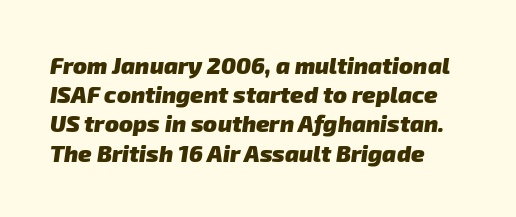
The image shows 23 px bold type; set left-aligned, normal line spacing (1.27x), normal letter spacing, not underlined.
